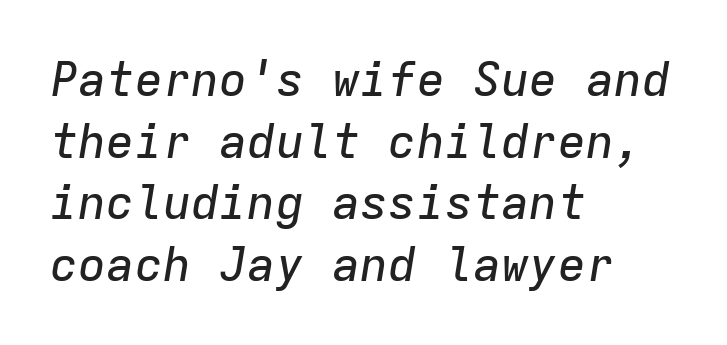
{"italic": "yes", "lean": "right", "slant_degrees": 9, "width": "normal", "stroke_contrast": "low", "x_height": "medium", "monospaced": "yes", "underline": "no", "align": "left", "line_spacing": "normal", "line_spacing_ratio": 1.31, "letter_spacing": "normal", "letter_spacing_em": 0.0, "glyph_px": 47}
